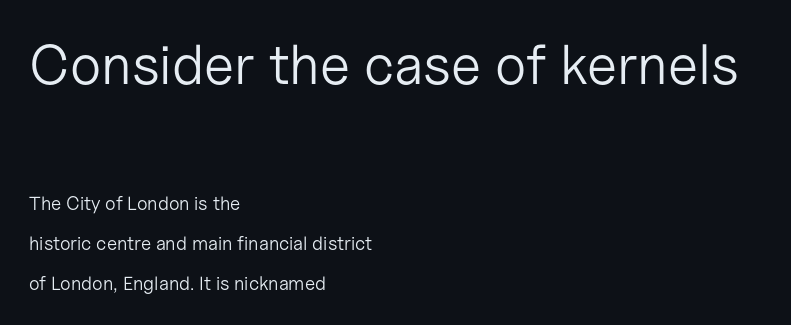
Q: Is the text bold? A: No.
Q: Is the text italic (slanted)? A: No, it is upright.
Q: Is the typeface a serif or a sans-serif typeface? A: Sans-serif.
Q: Is the text underlined? A: No.
Q: How is the paragraph aligned? A: Left-aligned.
Q: Is the spacing between letters normal or unusually wide? A: Normal.
Q: Is the spacing between lines tight, normal or loose? A: Loose.
Q: Which block of text is set in a larger size, the first (top) or the second (bottom)? A: The first (top) one.
Q: Width (condensed, normal, or wide)? A: Normal.
Q: Stroke contrast? A: Low.
Q: x-height? A: Medium.
Q: Monospaced? A: No.
